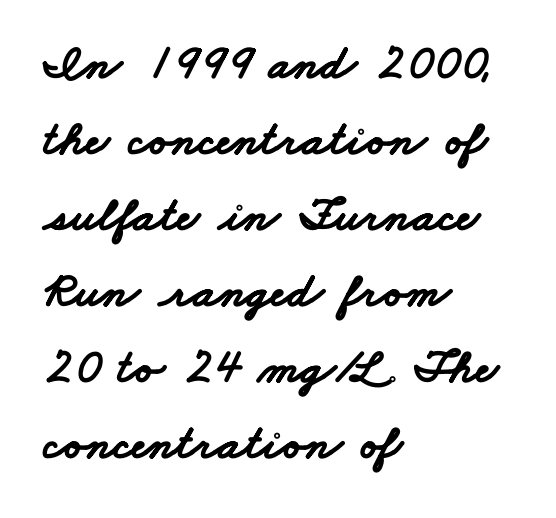
The image shows 49 px bold, wide sans-serif type; set left-aligned, normal line spacing (1.55x), normal letter spacing, not underlined; low stroke contrast and a small x-height.
